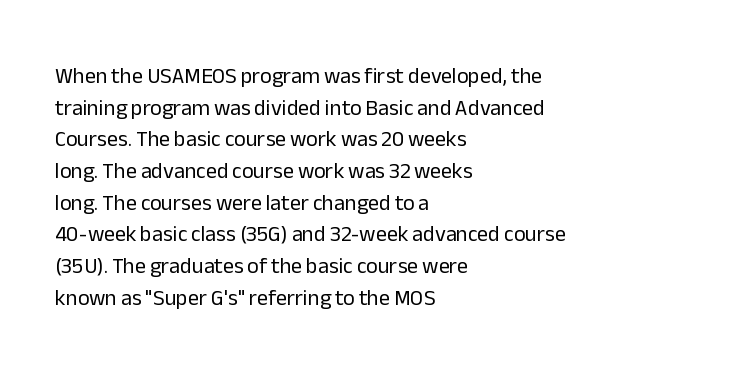
Q: Is the text bold? A: No.
Q: Is the text italic (slanted)? A: No, it is upright.
Q: Is the text underlined? A: No.
Q: How is the paragraph aligned? A: Left-aligned.
Q: Is the spacing between letters normal or unusually wide? A: Normal.
Q: Is the spacing between lines tight, normal or loose? A: Normal.
